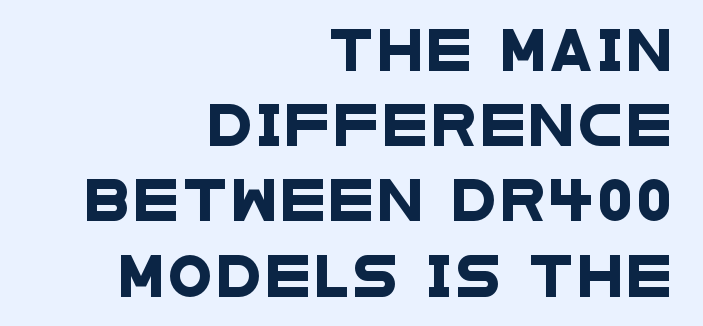
Q: Is the typeface a serif or a sans-serif typeface? A: Sans-serif.
Q: Is the text underlined? A: No.
Q: How is the paragraph aligned? A: Right-aligned.
Q: Width (condensed, normal, or wide)? A: Wide.
Q: Stroke contrast? A: Low.
Q: x-height? A: Large.
Q: Monospaced? A: No.
